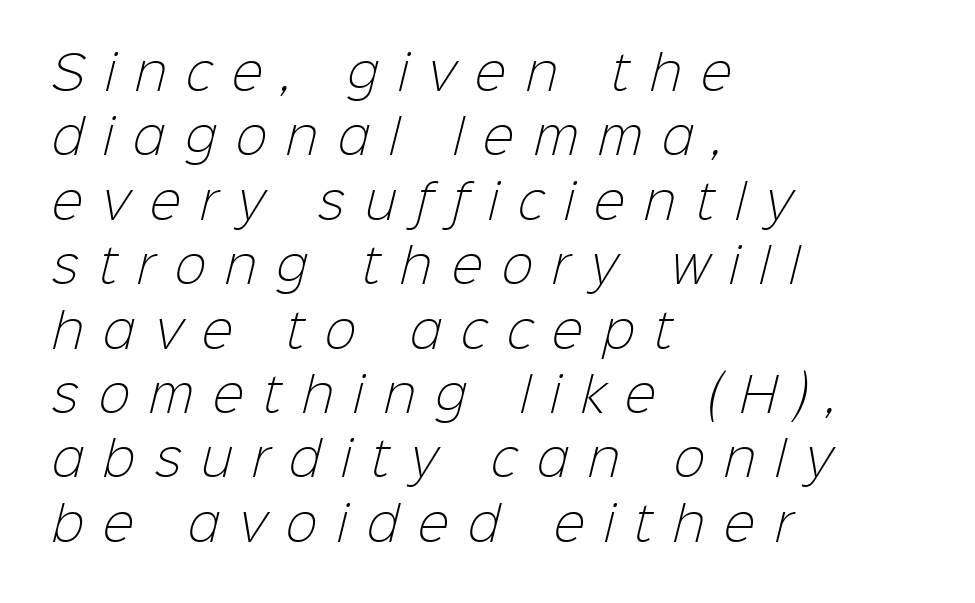
{"serif": "no", "bold": "no", "weight": "light", "width": "normal", "stroke_contrast": "low", "x_height": "medium", "monospaced": "no", "underline": "no", "align": "left", "line_spacing": "normal", "line_spacing_ratio": 1.37, "letter_spacing": "wide", "letter_spacing_em": 0.42, "glyph_px": 47}
